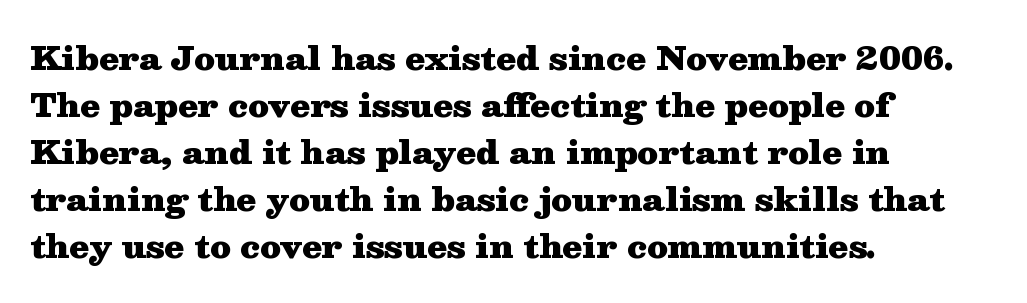
The image shows 32 px heavy, wide serif type, upright; set left-aligned, normal line spacing (1.47x), normal letter spacing, not underlined; medium stroke contrast and a medium x-height.
